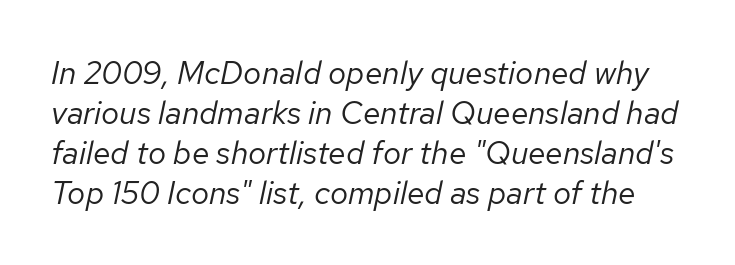
Q: Is the text bold? A: No.
Q: Is the text italic (slanted)? A: Yes, it leans right by about 12 degrees.
Q: Is the text underlined? A: No.
Q: Is the spacing between letters normal or unusually wide? A: Normal.
Q: Is the spacing between lines tight, normal or loose? A: Normal.
Q: Width (condensed, normal, or wide)? A: Normal.
Q: Stroke contrast? A: Low.
Q: x-height? A: Medium.
Q: Monospaced? A: No.
